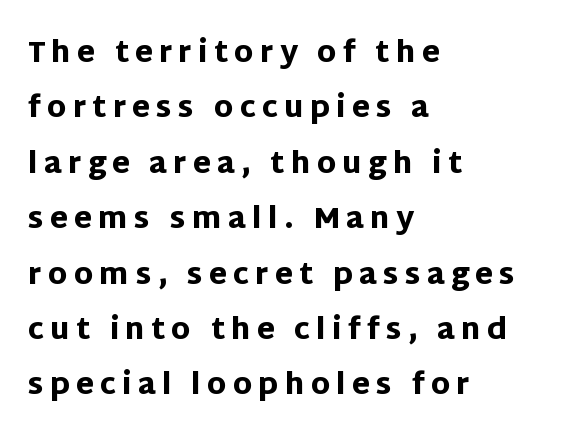
The image shows 29 px heavy sans-serif type, upright; set left-aligned, loose line spacing (1.91x), unusually wide letter spacing (+0.21 em), not underlined; low stroke contrast and a large x-height.
